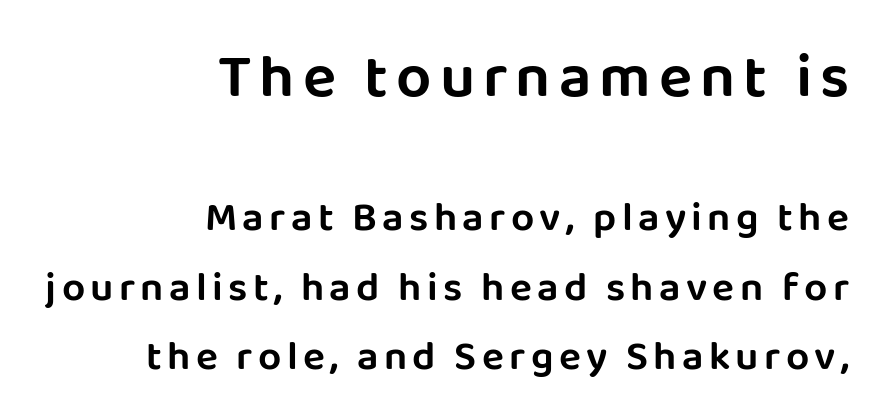
Q: Is the text italic (slanted)? A: No, it is upright.
Q: Is the typeface a serif or a sans-serif typeface? A: Sans-serif.
Q: Is the text underlined? A: No.
Q: How is the paragraph aligned? A: Right-aligned.
Q: Is the spacing between lines tight, normal or loose? A: Normal.
Q: Which block of text is set in a larger size, the first (top) or the second (bottom)? A: The first (top) one.
Q: Width (condensed, normal, or wide)? A: Normal.
Q: Stroke contrast? A: Low.
Q: x-height? A: Large.
Q: Monospaced? A: No.
